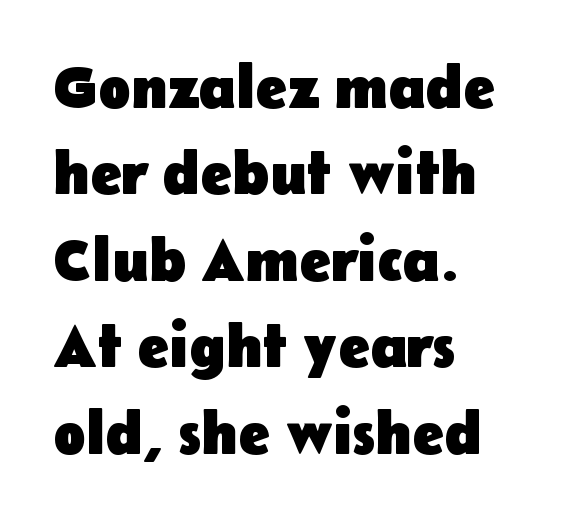
The image shows 60 px heavy sans-serif type, upright; set left-aligned, normal line spacing (1.44x), normal letter spacing, not underlined; low stroke contrast and a medium x-height.
